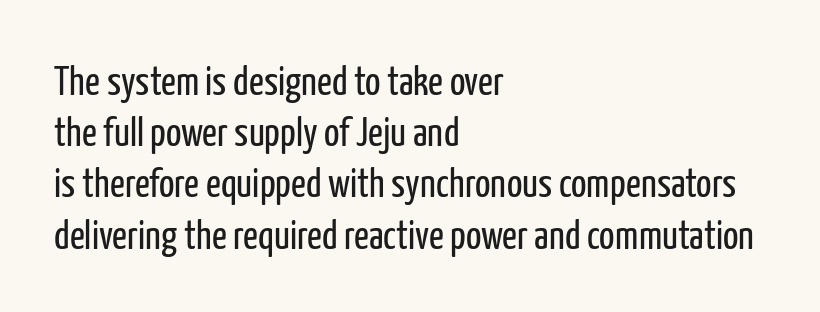
{"serif": "no", "italic": "no", "bold": "no", "weight": "regular", "width": "condensed", "stroke_contrast": "low", "x_height": "medium", "monospaced": "no", "underline": "no", "align": "left", "line_spacing": "normal", "line_spacing_ratio": 1.25, "letter_spacing": "normal", "letter_spacing_em": 0.0, "glyph_px": 41}
